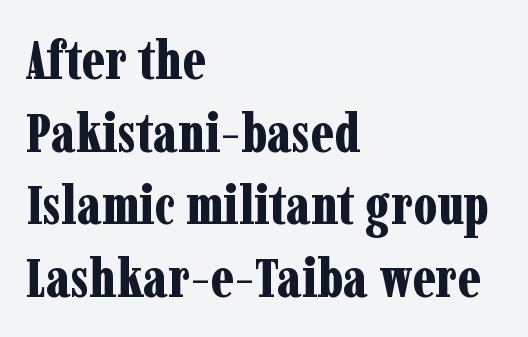
{"serif": "yes", "italic": "no", "bold": "yes", "weight": "bold", "width": "condensed", "stroke_contrast": "low", "x_height": "medium", "monospaced": "no", "underline": "no", "align": "left", "line_spacing": "normal", "line_spacing_ratio": 1.32, "letter_spacing": "normal", "letter_spacing_em": 0.0, "glyph_px": 55}
